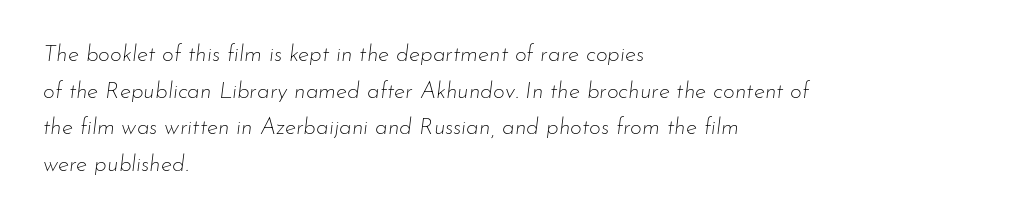
The strip under each line holds only bare page. The ragged edge is on the right, which tells us the setting is flush left. Weight: regular or lighter. Look at the tracking — it's just the regular setting, nothing added. What's the leading like? Ordinary, nothing unusual. Designer's note — italics engaged.
